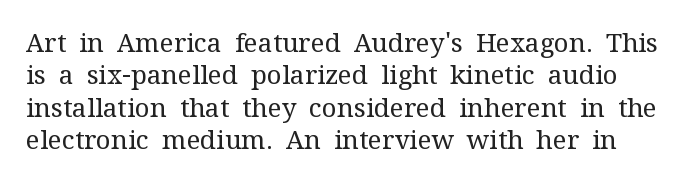
{"italic": "no", "bold": "no", "underline": "no", "line_spacing": "normal", "line_spacing_ratio": 1.25, "letter_spacing": "normal", "letter_spacing_em": 0.0, "glyph_px": 26}
